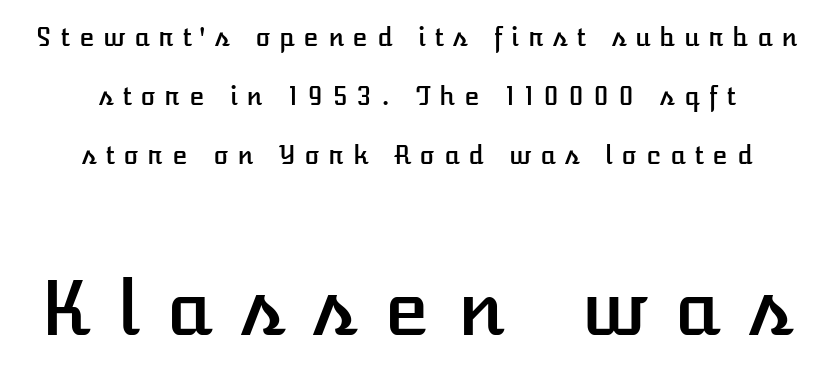
Plain, unruled lines of type. The font's upright variant was chosen for this text. Every row of glyphs is offset so its center matches the block's center. The passage shown is typed in a proportional face where columns would drift. Students, observe: this is what heavily led, spacious text looks like. Between one letter and the next there's a generous, obvious gap.
